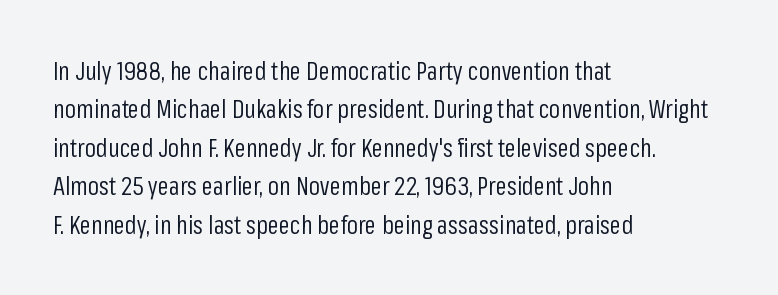
{"italic": "no", "bold": "no", "underline": "no", "align": "left", "line_spacing": "normal", "line_spacing_ratio": 1.54, "letter_spacing": "normal", "letter_spacing_em": 0.0, "glyph_px": 25}
